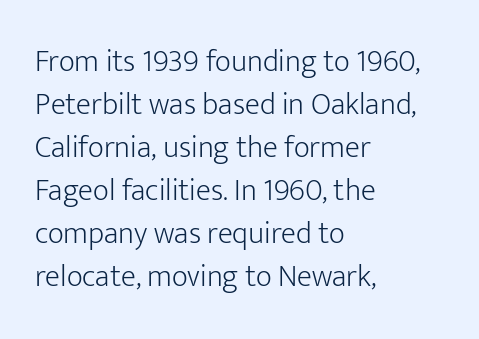
Q: Is the text bold? A: No.
Q: Is the text italic (slanted)? A: No, it is upright.
Q: Is the typeface a serif or a sans-serif typeface? A: Sans-serif.
Q: Is the text underlined? A: No.
Q: How is the paragraph aligned? A: Left-aligned.
Q: Is the spacing between letters normal or unusually wide? A: Normal.
Q: Is the spacing between lines tight, normal or loose? A: Normal.
Q: Width (condensed, normal, or wide)? A: Normal.
Q: Stroke contrast? A: Low.
Q: x-height? A: Medium.
Q: Monospaced? A: No.
